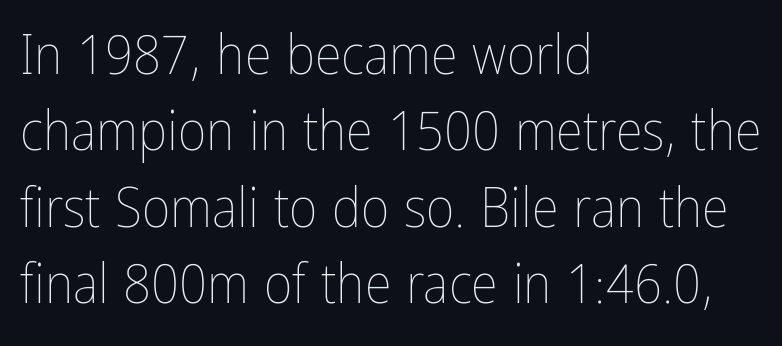
Q: Is the text bold? A: No.
Q: Is the text italic (slanted)? A: No, it is upright.
Q: Is the text underlined? A: No.
Q: How is the paragraph aligned? A: Left-aligned.
Q: Is the spacing between letters normal or unusually wide? A: Normal.
Q: Is the spacing between lines tight, normal or loose? A: Normal.
Q: Width (condensed, normal, or wide)? A: Condensed.
Q: Stroke contrast? A: Low.
Q: x-height? A: Medium.
Q: Monospaced? A: No.
